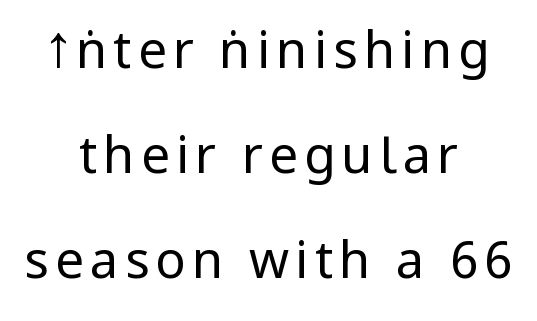
Q: Is the text bold? A: No.
Q: Is the text italic (slanted)? A: No, it is upright.
Q: Is the typeface a serif or a sans-serif typeface? A: Sans-serif.
Q: Is the text underlined? A: No.
Q: How is the paragraph aligned? A: Centered.
Q: Is the spacing between lines tight, normal or loose? A: Loose.
Q: Width (condensed, normal, or wide)? A: Condensed.
Q: Stroke contrast? A: Low.
